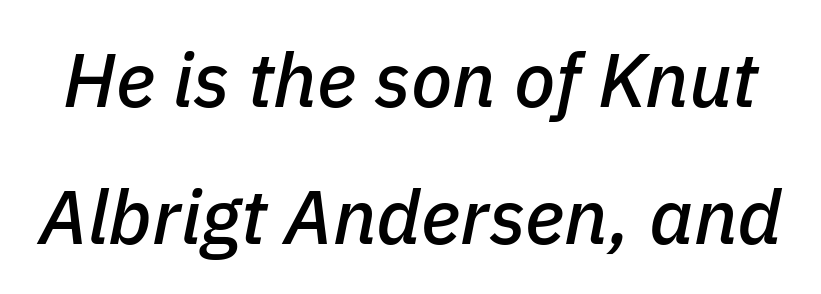
The image shows 76 px text type, italic (leaning right); set line spacing 1.8x, normal letter spacing, not underlined; low stroke contrast and a medium x-height.
